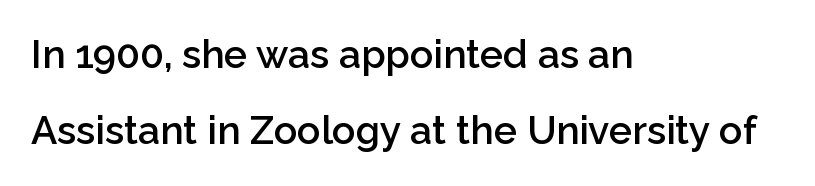
Q: Is the text bold? A: Semi-bold.
Q: Is the text italic (slanted)? A: No, it is upright.
Q: Is the typeface a serif or a sans-serif typeface? A: Sans-serif.
Q: Is the text underlined? A: No.
Q: How is the paragraph aligned? A: Left-aligned.
Q: Is the spacing between letters normal or unusually wide? A: Normal.
Q: Is the spacing between lines tight, normal or loose? A: Loose.
Q: Width (condensed, normal, or wide)? A: Normal.
Q: Stroke contrast? A: Low.
Q: x-height? A: Medium.
Q: Monospaced? A: No.
